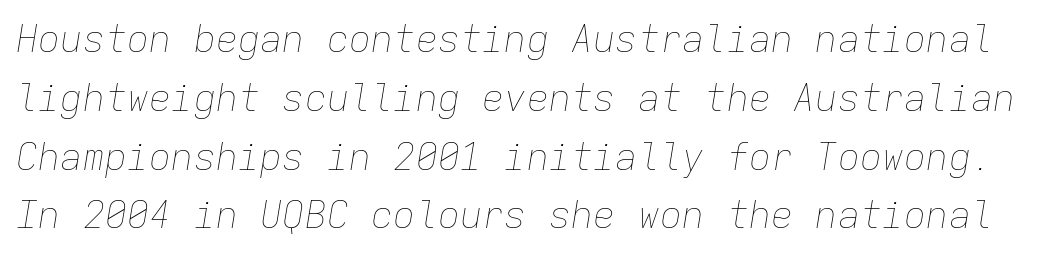
Q: Is the text bold? A: No.
Q: Is the text italic (slanted)? A: Yes, it leans right by about 9 degrees.
Q: Is the text underlined? A: No.
Q: Is the spacing between letters normal or unusually wide? A: Normal.
Q: Is the spacing between lines tight, normal or loose? A: Normal.
Q: Width (condensed, normal, or wide)? A: Normal.
Q: Stroke contrast? A: Low.
Q: x-height? A: Medium.
Q: Monospaced? A: Yes.
